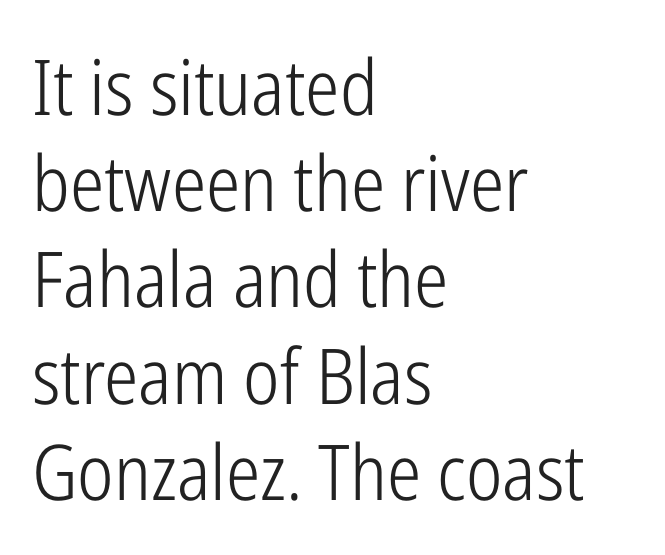
Q: Is the text bold? A: No.
Q: Is the text italic (slanted)? A: No, it is upright.
Q: Is the typeface a serif or a sans-serif typeface? A: Sans-serif.
Q: Is the text underlined? A: No.
Q: How is the paragraph aligned? A: Left-aligned.
Q: Is the spacing between letters normal or unusually wide? A: Normal.
Q: Is the spacing between lines tight, normal or loose? A: Normal.
Q: Width (condensed, normal, or wide)? A: Condensed.
Q: Stroke contrast? A: Low.
Q: x-height? A: Medium.
Q: Monospaced? A: No.
